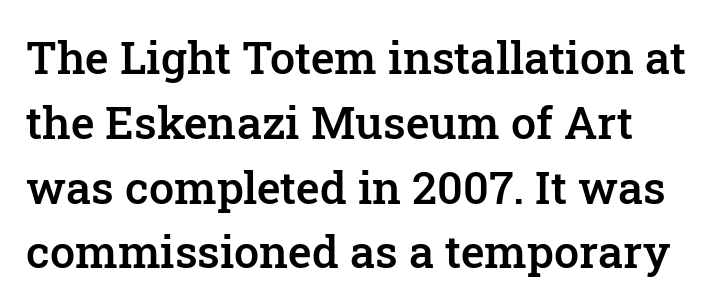
Q: Is the text bold? A: Semi-bold.
Q: Is the text italic (slanted)? A: No, it is upright.
Q: Is the typeface a serif or a sans-serif typeface? A: Serif.
Q: Is the text underlined? A: No.
Q: Is the spacing between letters normal or unusually wide? A: Normal.
Q: Is the spacing between lines tight, normal or loose? A: Normal.
Q: Width (condensed, normal, or wide)? A: Normal.
Q: Stroke contrast? A: Low.
Q: x-height? A: Medium.
Q: Monospaced? A: No.
